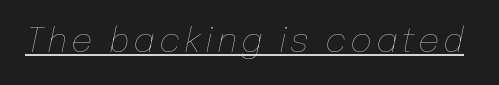
Q: Is the text bold? A: No.
Q: Is the text italic (slanted)? A: Yes, it leans right by about 12 degrees.
Q: Is the text underlined? A: Yes.
Q: Width (condensed, normal, or wide)? A: Normal.
Q: Stroke contrast? A: Low.
Q: x-height? A: Medium.
Q: Monospaced? A: No.
